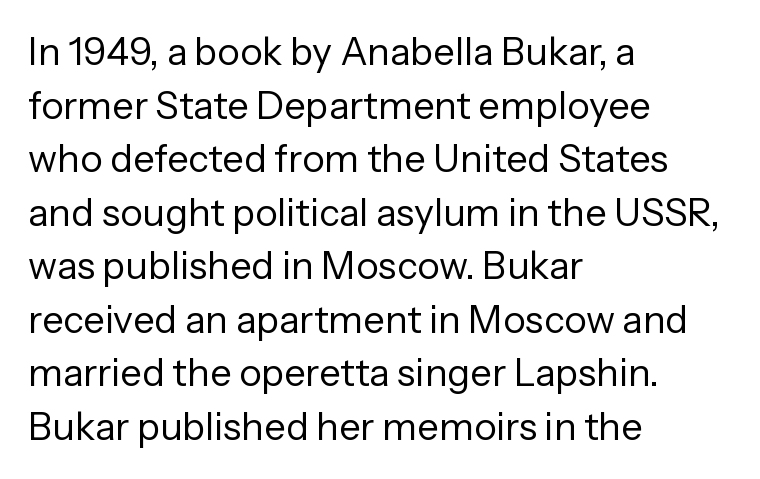
Q: Is the text bold? A: No.
Q: Is the text italic (slanted)? A: No, it is upright.
Q: Is the typeface a serif or a sans-serif typeface? A: Sans-serif.
Q: Is the text underlined? A: No.
Q: How is the paragraph aligned? A: Left-aligned.
Q: Is the spacing between letters normal or unusually wide? A: Normal.
Q: Is the spacing between lines tight, normal or loose? A: Normal.
Q: Width (condensed, normal, or wide)? A: Normal.
Q: Stroke contrast? A: Low.
Q: x-height? A: Medium.
Q: Monospaced? A: No.
